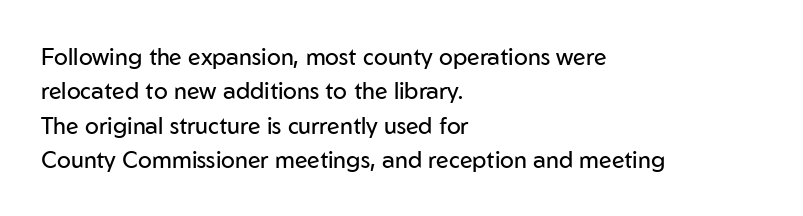
{"italic": "no", "bold": "no", "underline": "no", "align": "left", "line_spacing": "normal", "line_spacing_ratio": 1.5, "letter_spacing": "normal", "letter_spacing_em": 0.0, "glyph_px": 23}
